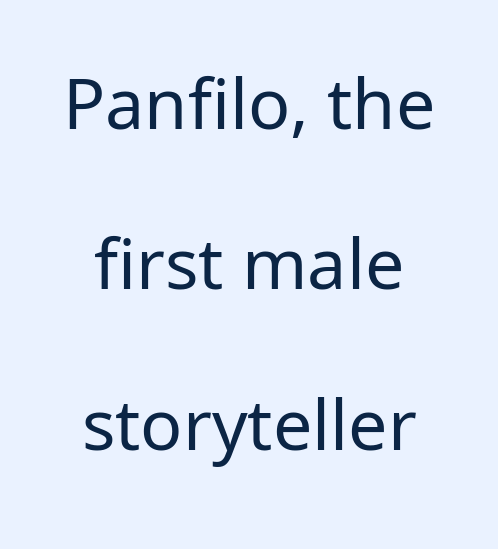
{"serif": "no", "italic": "no", "bold": "no", "weight": "regular", "width": "normal", "stroke_contrast": "low", "x_height": "medium", "monospaced": "no", "underline": "no", "line_spacing": "loose", "line_spacing_ratio": 2.29, "letter_spacing": "normal", "letter_spacing_em": 0.0, "glyph_px": 70}
